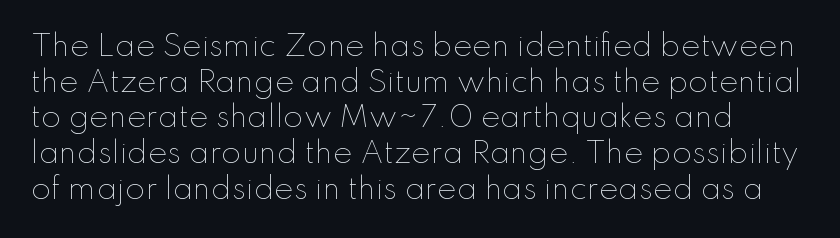
Q: Is the text bold? A: No.
Q: Is the text italic (slanted)? A: No, it is upright.
Q: Is the text underlined? A: No.
Q: Is the spacing between letters normal or unusually wide? A: Normal.
Q: Width (condensed, normal, or wide)? A: Normal.
Q: Stroke contrast? A: Low.
Q: x-height? A: Small.
Q: Monospaced? A: No.
